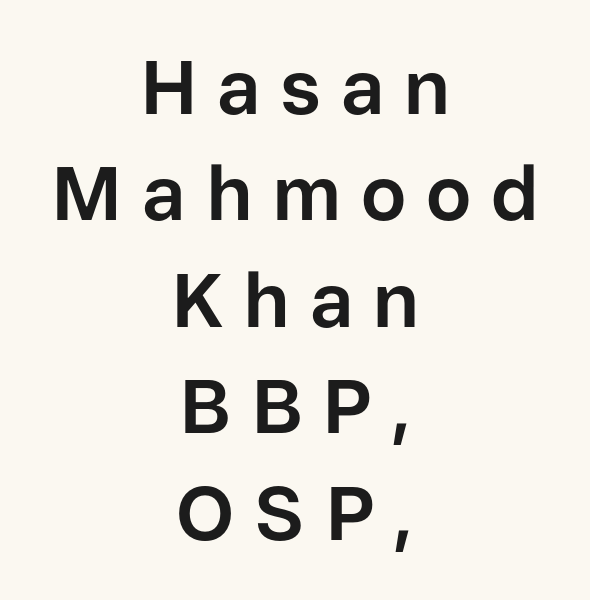
Q: Is the text bold? A: Yes.
Q: Is the text italic (slanted)? A: No, it is upright.
Q: Is the typeface a serif or a sans-serif typeface? A: Sans-serif.
Q: Is the text underlined? A: No.
Q: How is the paragraph aligned? A: Centered.
Q: Is the spacing between letters normal or unusually wide? A: Unusually wide.
Q: Is the spacing between lines tight, normal or loose? A: Normal.
Q: Width (condensed, normal, or wide)? A: Normal.
Q: Stroke contrast? A: Low.
Q: x-height? A: Medium.
Q: Monospaced? A: No.
